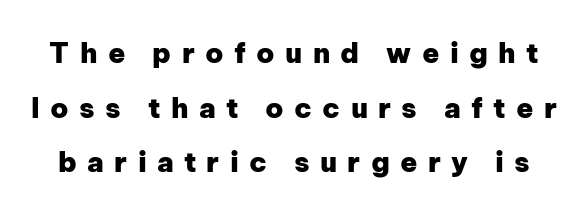
Q: Is the text bold? A: Yes.
Q: Is the text italic (slanted)? A: No, it is upright.
Q: Is the typeface a serif or a sans-serif typeface? A: Sans-serif.
Q: Is the text underlined? A: No.
Q: Is the spacing between letters normal or unusually wide? A: Unusually wide.
Q: Is the spacing between lines tight, normal or loose? A: Loose.
Q: Width (condensed, normal, or wide)? A: Normal.
Q: Stroke contrast? A: Low.
Q: x-height? A: Medium.
Q: Monospaced? A: No.
